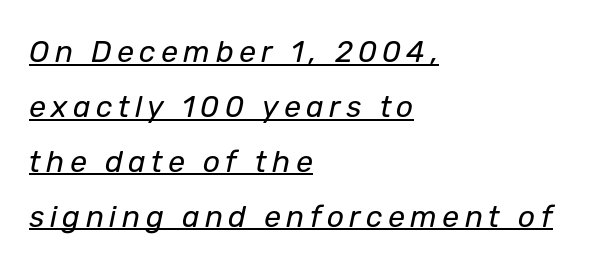
Looks like regular typesetting: each glyph gets only the width it needs. Is the stroke heavy? The answer is a plain regular-or-lighter. The whole block is typeset with a tilt. Where is the straight margin? On the left. The face used here appears with an underline applied.
